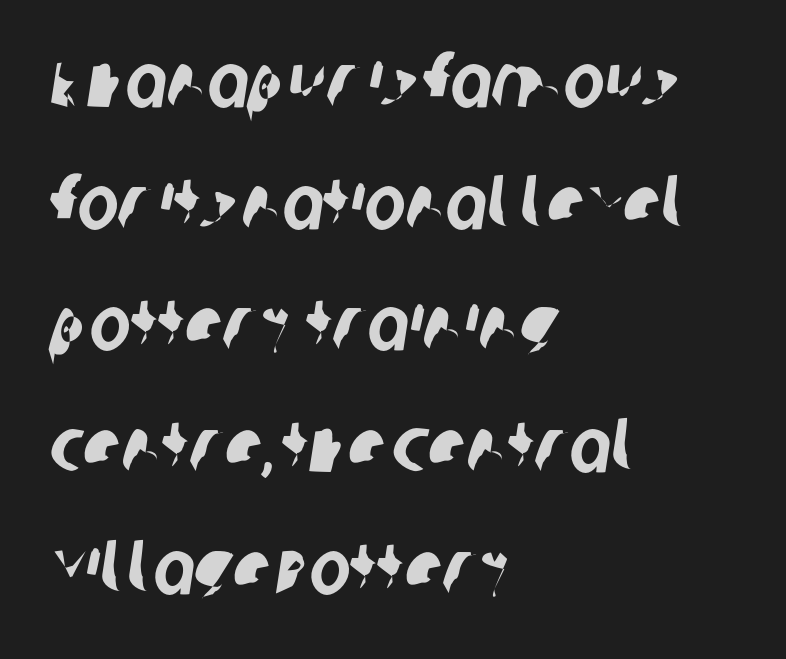
{"serif": "no", "width": "condensed", "stroke_contrast": "low", "x_height": "large", "monospaced": "no", "underline": "no", "align": "left", "line_spacing": "normal", "line_spacing_ratio": 1.58, "letter_spacing": "normal", "letter_spacing_em": 0.0, "glyph_px": 77}
